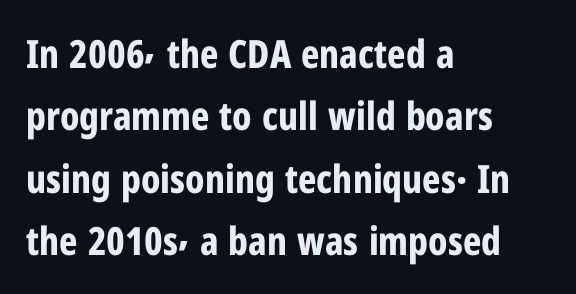
{"serif": "no", "italic": "no", "bold": "yes", "weight": "bold", "width": "condensed", "stroke_contrast": "low", "x_height": "medium", "monospaced": "no", "underline": "no", "align": "left", "line_spacing": "normal", "line_spacing_ratio": 1.6, "letter_spacing": "normal", "letter_spacing_em": 0.0, "glyph_px": 39}
